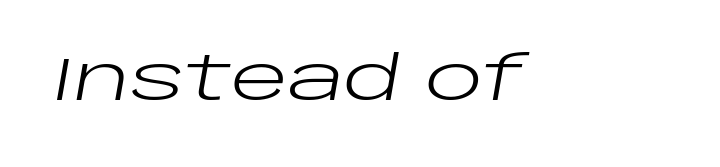
{"italic": "yes", "lean": "right", "slant_degrees": 10, "bold": "no", "weight": "regular", "width": "wide", "stroke_contrast": "low", "x_height": "large", "monospaced": "no", "underline": "no", "letter_spacing": "normal", "letter_spacing_em": 0.0, "glyph_px": 60}
